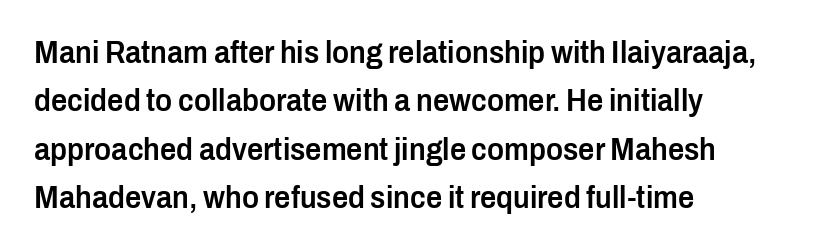
Looks like regular typesetting: each glyph gets only the width it needs. These words are printed semibold, heavier than regular yet not bold. Rule under the text: the space is simply empty. The gaps between neighbouring characters are ordinary and unremarkable. This is the regular roman posture of the typeface. These lines sit exactly where default settings would place them.
